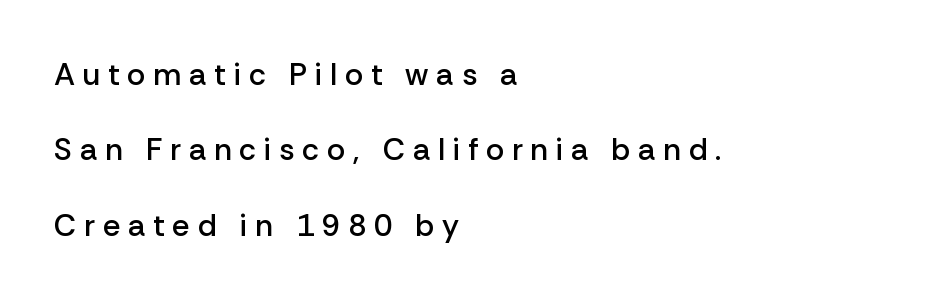
Q: Is the text bold? A: Semi-bold.
Q: Is the text italic (slanted)? A: No, it is upright.
Q: Is the typeface a serif or a sans-serif typeface? A: Sans-serif.
Q: Is the text underlined? A: No.
Q: How is the paragraph aligned? A: Left-aligned.
Q: Is the spacing between letters normal or unusually wide? A: Unusually wide.
Q: Is the spacing between lines tight, normal or loose? A: Loose.
Q: Width (condensed, normal, or wide)? A: Normal.
Q: Stroke contrast? A: Low.
Q: x-height? A: Medium.
Q: Monospaced? A: No.
